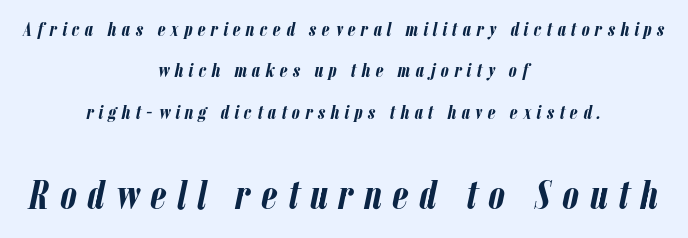
{"italic": "yes", "lean": "right", "slant_degrees": 12, "bold": "yes", "weight": "semibold", "width": "condensed", "stroke_contrast": "low", "x_height": "medium", "monospaced": "no", "underline": "no", "align": "center", "line_spacing": "loose", "line_spacing_ratio": 2.07, "letter_spacing": "wide", "letter_spacing_em": 0.26, "larger_block": "second", "size_ratio": 2.05, "glyph_px": 41}
